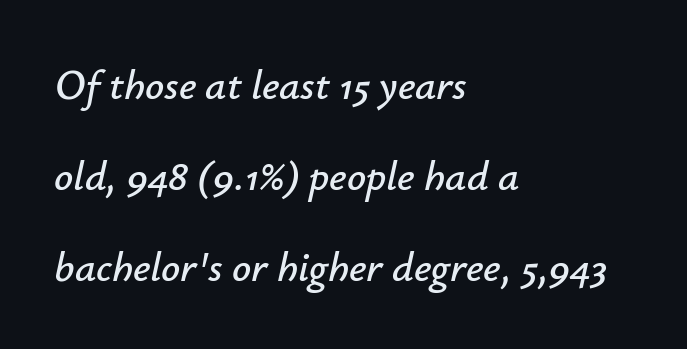
{"italic": "yes", "lean": "right", "slant_degrees": 12, "width": "normal", "stroke_contrast": "low", "x_height": "small", "monospaced": "no", "underline": "no", "align": "left", "line_spacing": "loose", "line_spacing_ratio": 2.17, "letter_spacing": "normal", "letter_spacing_em": 0.0, "glyph_px": 42}
